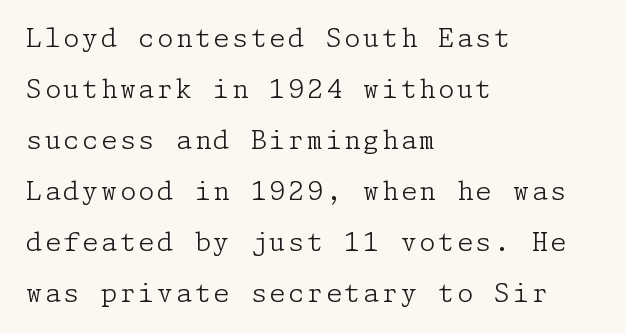
The image shows 26 px text type, upright; set left-aligned, loose line spacing (1.96x), not underlined.
